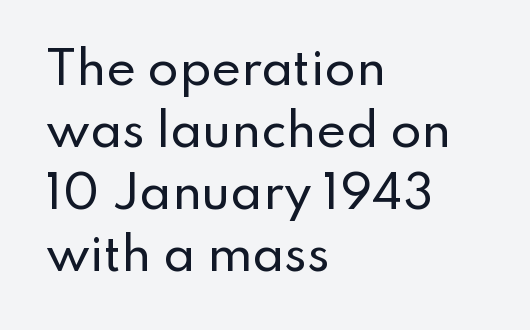
The image shows 45 px sans-serif type, upright; set left-aligned, normal line spacing (1.38x), normal letter spacing, not underlined; low stroke contrast and a small x-height.
